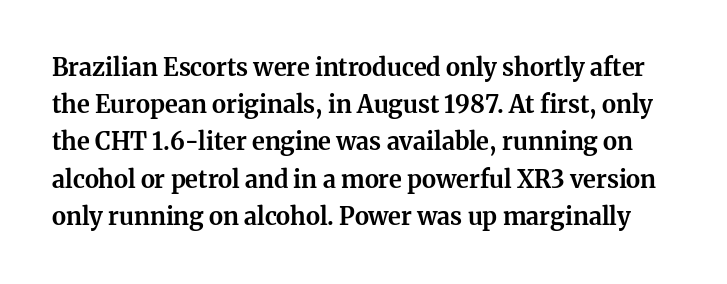
Tall strokes in this sample are plumb rather than angled. A normal amount of white space separates one row of letters from the next. Decoration check: the copy has no underline. What weight is shown? A full bold with thick strokes. Between one letter and the next there's only the usual sliver of space.
